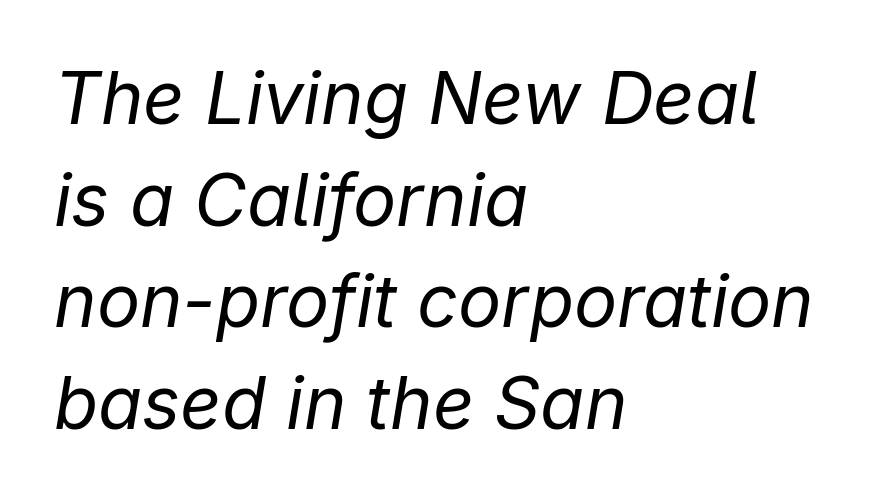
Check under the words: just untouched page. An italicized treatment has been applied to the whole sample. Every row of glyphs begins at an identical x-position on the left. The letterforms sit at book weight or below.
